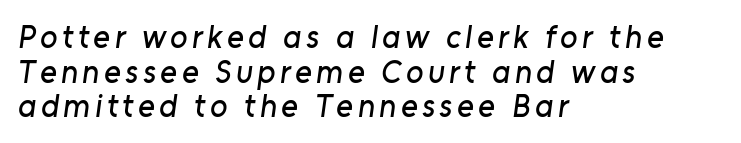
The rendering uses natural spacing where letterforms have individual widths. Leftover space on each line is placed entirely after the last word. The space directly below the letters is spotless. Whoever set this chose condensed vertical rhythm over breathing room.
